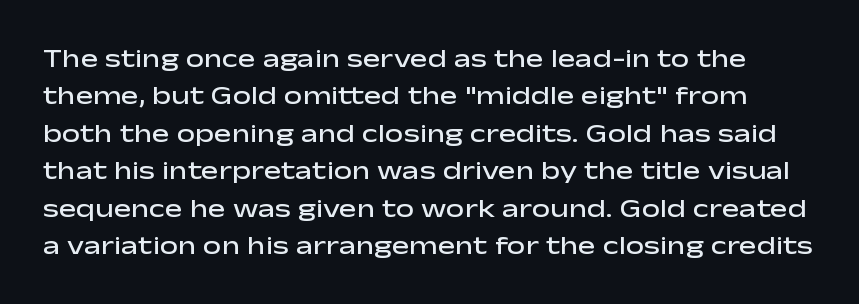
Q: Is the text bold? A: Semi-bold.
Q: Is the text italic (slanted)? A: No, it is upright.
Q: Is the text underlined? A: No.
Q: Is the spacing between letters normal or unusually wide? A: Normal.
Q: Is the spacing between lines tight, normal or loose? A: Normal.
